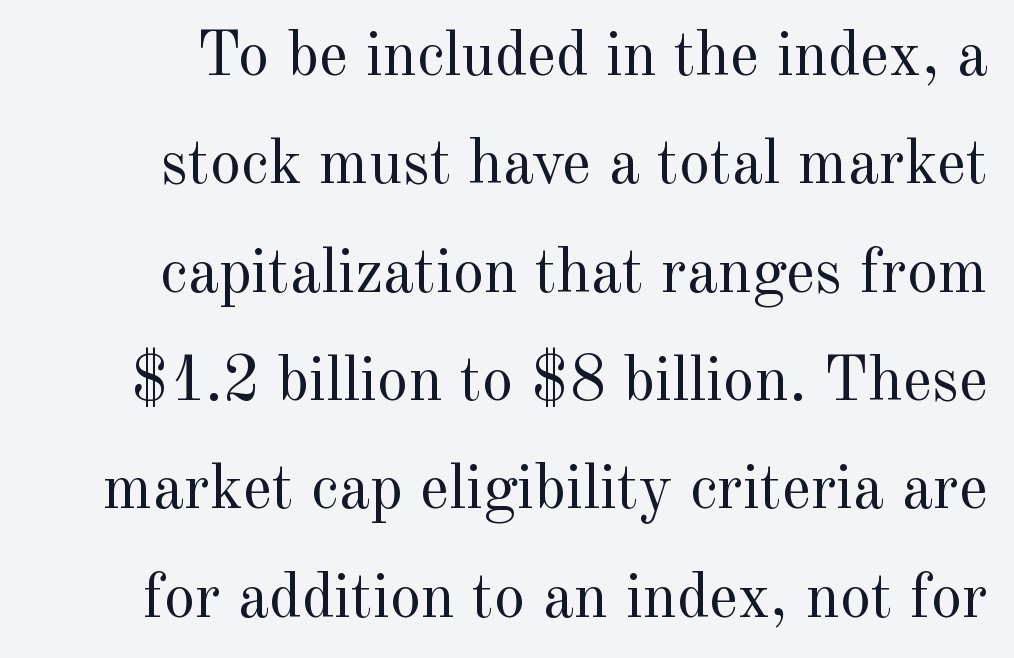
Q: Is the text bold? A: No.
Q: Is the text italic (slanted)? A: No, it is upright.
Q: Is the typeface a serif or a sans-serif typeface? A: Serif.
Q: Is the text underlined? A: No.
Q: Is the spacing between letters normal or unusually wide? A: Normal.
Q: Width (condensed, normal, or wide)? A: Normal.
Q: x-height? A: Small.
Q: Monospaced? A: No.
